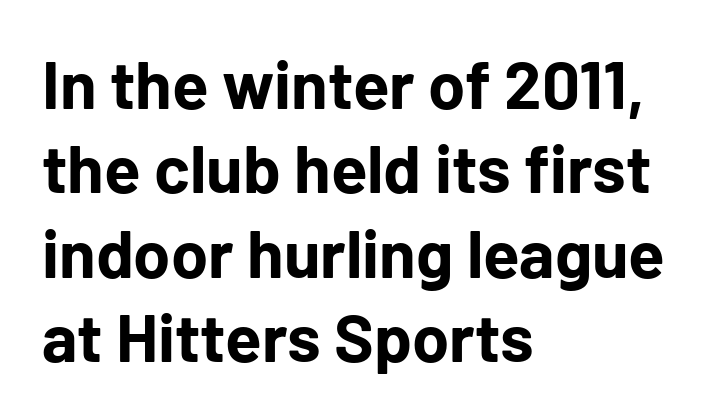
Rule under the text: the space is simply empty. The face used here is a sans, in the tradition of grotesques and geometrics. The paragraph shown leans on its left margin. This block has exactly the height ordinary leading produces.
